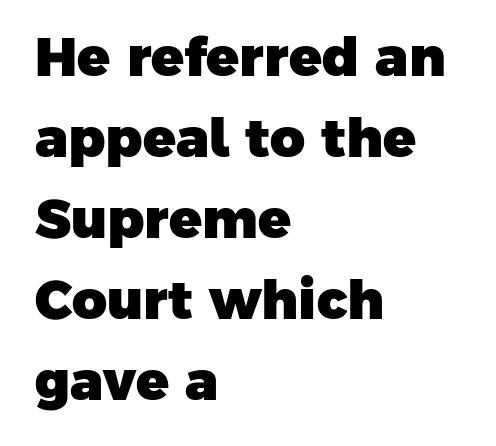
Plain, unruled lines of type. You could not count columns in this text — the font is proportionally spaced. Is the letter spacing exaggerated? No — it looks like the ordinary default. The typeface chosen for these lines omits serifs. Baseline-to-baseline distance is the conventional proportion of letter height. The paragraph has a hard left edge and a soft right edge.
